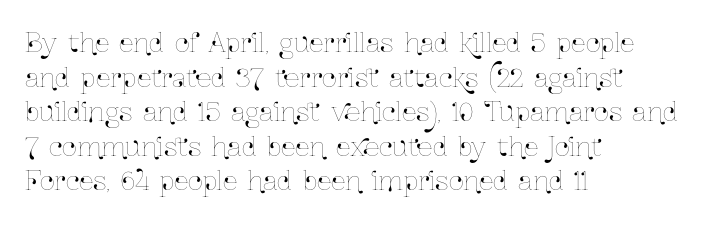
Q: Is the text italic (slanted)? A: No, it is upright.
Q: Is the text underlined? A: No.
Q: How is the paragraph aligned? A: Left-aligned.
Q: Is the spacing between letters normal or unusually wide? A: Normal.
Q: Is the spacing between lines tight, normal or loose? A: Normal.
